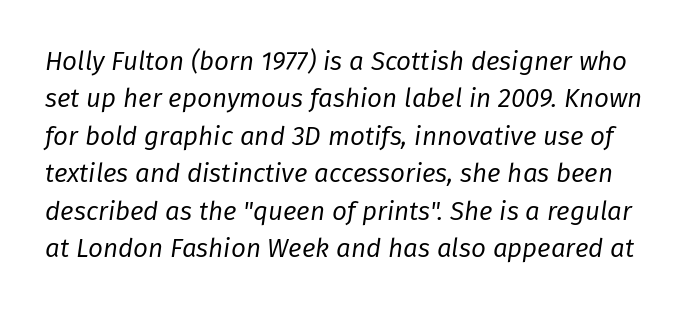
Does the lettering tilt? It does — this is italic. The space directly below the letters is spotless. Evenly set lines give the paragraph a standard silhouette. A typesetter would call this zero additional tracking. Weight class: somewhere from thin through regular.
